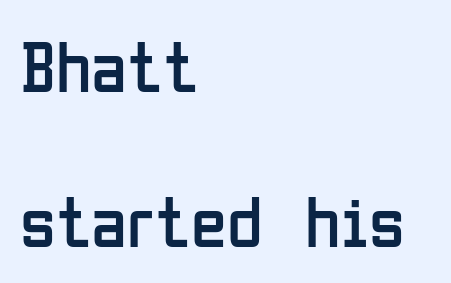
{"serif": "no", "italic": "no", "bold": "no", "weight": "regular", "width": "condensed", "stroke_contrast": "low", "x_height": "medium", "monospaced": "no", "underline": "no", "align": "left", "line_spacing": "loose", "line_spacing_ratio": 2.13, "letter_spacing": "normal", "letter_spacing_em": 0.0, "glyph_px": 73}
